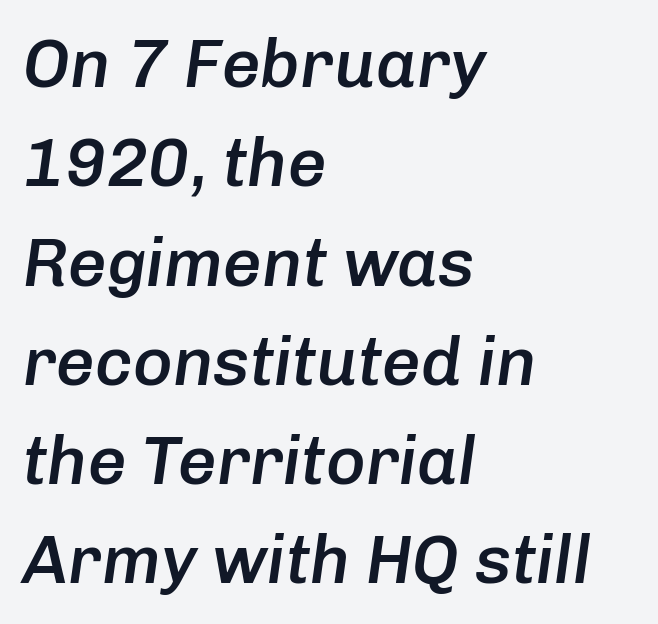
Q: Is the text bold? A: Semi-bold.
Q: Is the text italic (slanted)? A: Yes, it leans right by about 8 degrees.
Q: Is the text underlined? A: No.
Q: How is the paragraph aligned? A: Left-aligned.
Q: Is the spacing between letters normal or unusually wide? A: Normal.
Q: Is the spacing between lines tight, normal or loose? A: Normal.
Q: Width (condensed, normal, or wide)? A: Normal.
Q: Stroke contrast? A: Low.
Q: x-height? A: Medium.
Q: Monospaced? A: No.
